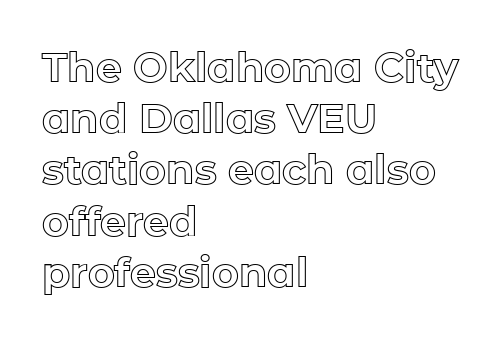
Q: Is the text italic (slanted)? A: No, it is upright.
Q: Is the text underlined? A: No.
Q: How is the paragraph aligned? A: Left-aligned.
Q: Is the spacing between letters normal or unusually wide? A: Normal.
Q: Is the spacing between lines tight, normal or loose? A: Normal.
Q: Width (condensed, normal, or wide)? A: Normal.
Q: x-height? A: Medium.
Q: Monospaced? A: No.
